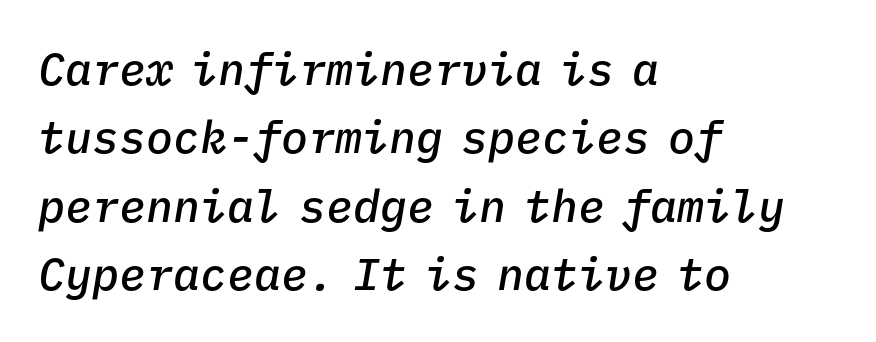
{"italic": "yes", "lean": "right", "slant_degrees": 9, "bold": "semi", "weight": "semibold", "width": "normal", "stroke_contrast": "low", "x_height": "medium", "monospaced": "yes", "underline": "no", "align": "left", "line_spacing": "normal", "line_spacing_ratio": 1.52, "letter_spacing": "normal", "letter_spacing_em": 0.0, "glyph_px": 45}
